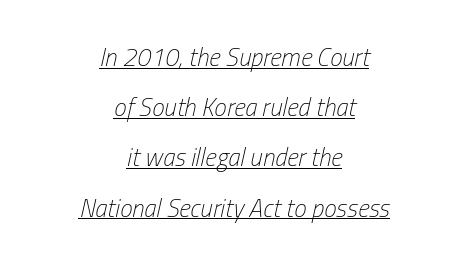
The face used here is rendered with its standard letterfit. This sample uses an oblique cut, with every glyph tilted off the vertical. The passage is arranged like a title page — every line centered. Caption: face not bold, strokes unweighted. Somebody hit Ctrl+U on this one — the words are underlined. The passage shown stacks its lines with a broad gap.
